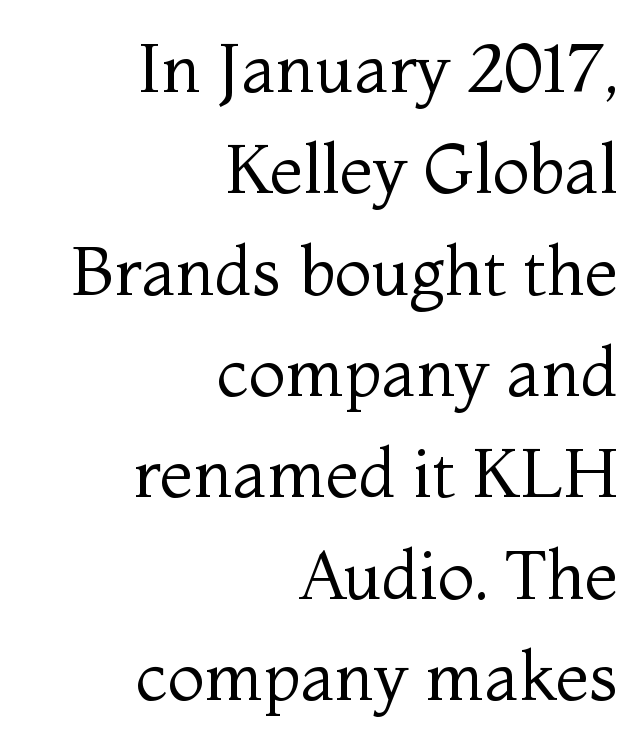
The image shows 68 px regular-weight serif type, upright; set right-aligned, normal line spacing (1.49x), normal letter spacing, not underlined; medium stroke contrast and a medium x-height.
